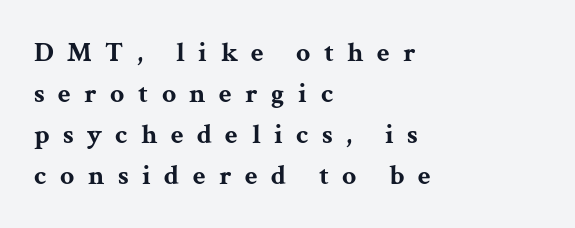
The image shows 28 px bold, wide serif type, upright; set left-aligned, normal line spacing (1.46x), unusually wide letter spacing (+0.48 em), not underlined; medium stroke contrast and a medium x-height.
